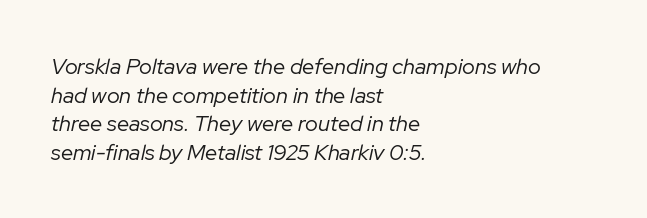
The image shows 22 px text type, italic (leaning right); set left-aligned, normal line spacing (1.3x), normal letter spacing, not underlined.
